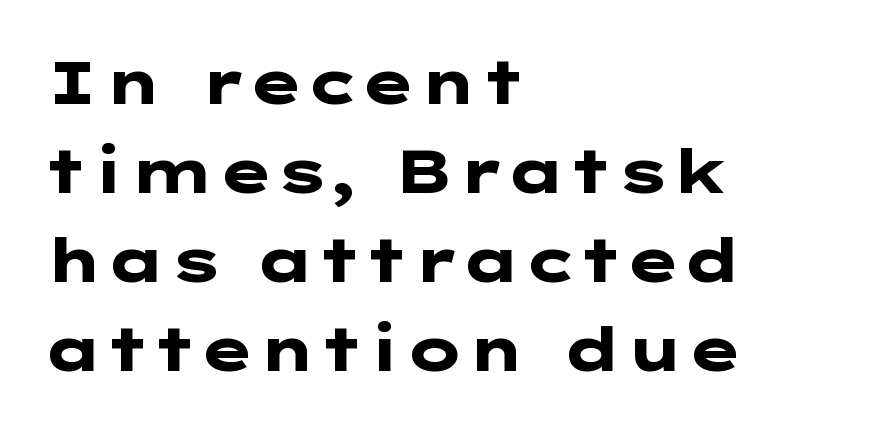
Stroke thickness is high; the sample reads as a true bold. The glyphs are unaccompanied by any horizontal stroke below them. The specimen reads as upright at a glance. Nothing sits at the stroke ends, so this counts as sans-serif. This sample uses plain, unmodified letter spacing. Baseline-to-baseline distance is the conventional proportion of letter height.
